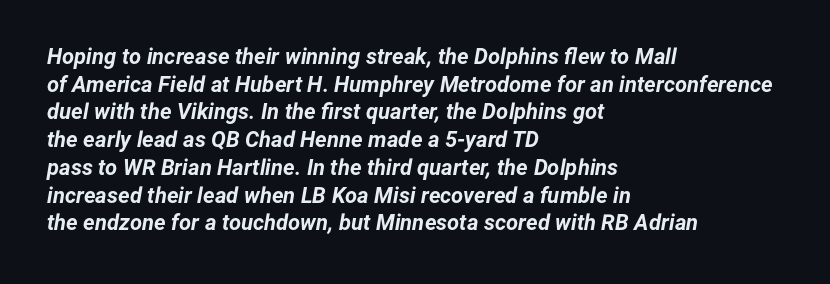
Q: Is the text bold? A: Yes.
Q: Is the text italic (slanted)? A: Yes, it leans right by about 12 degrees.
Q: Is the text underlined? A: No.
Q: How is the paragraph aligned? A: Left-aligned.
Q: Is the spacing between letters normal or unusually wide? A: Normal.
Q: Is the spacing between lines tight, normal or loose? A: Normal.
